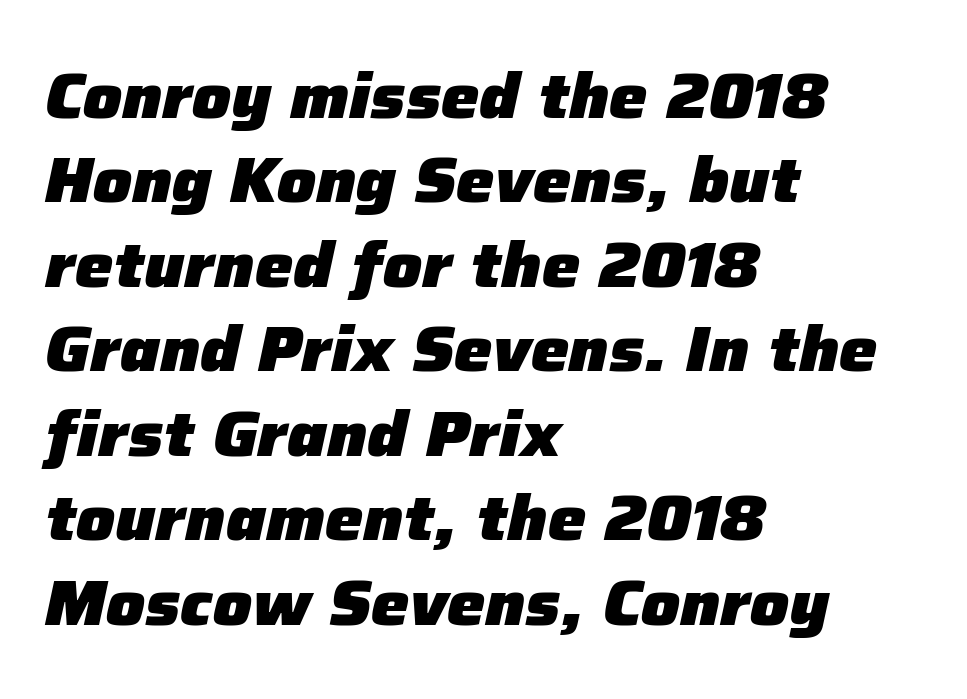
This sample has the flowing, uneven cadence of proportional lettering. The passage shown stacks its lines at a standard gap. The sample has been set heavy, in full bold. The baseline area is clear. A typesetter would mark this as italic. Look at the tracking — it's just the regular setting, nothing added.
